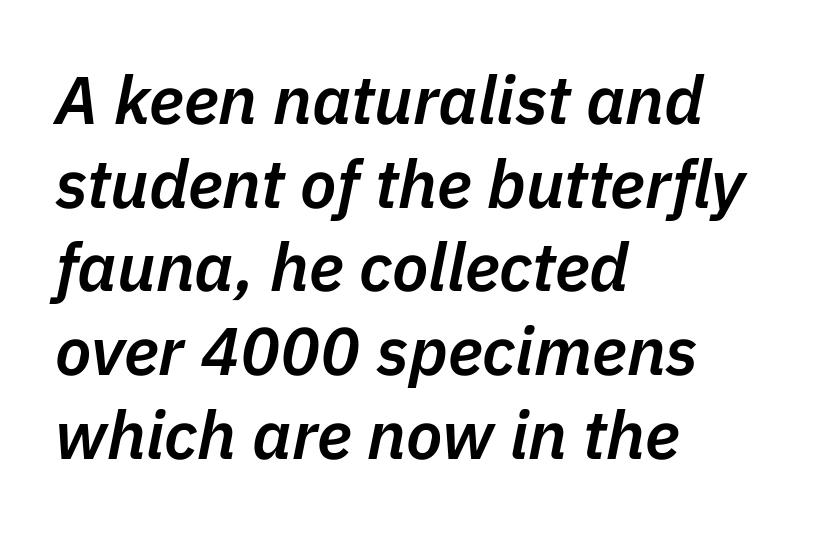
{"italic": "yes", "lean": "right", "slant_degrees": 11, "bold": "semi", "weight": "semibold", "width": "normal", "stroke_contrast": "low", "x_height": "medium", "monospaced": "no", "underline": "no", "align": "left", "line_spacing": "normal", "line_spacing_ratio": 1.25, "letter_spacing": "normal", "letter_spacing_em": 0.0, "glyph_px": 67}
